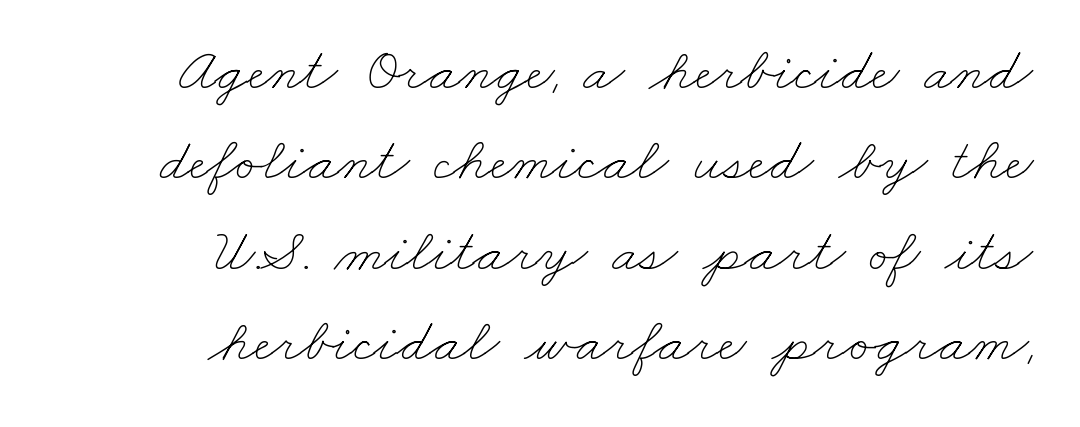
The image shows 61 px thin, wide type; set right-aligned, normal line spacing (1.48x), normal letter spacing, not underlined; low stroke contrast and a small x-height.
